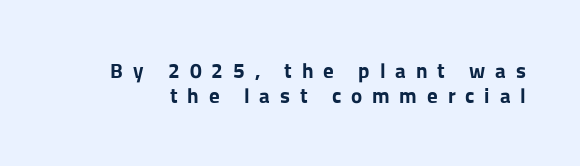
Q: Is the text bold? A: Yes.
Q: Is the text italic (slanted)? A: No, it is upright.
Q: Is the text underlined? A: No.
Q: Is the spacing between letters normal or unusually wide? A: Unusually wide.
